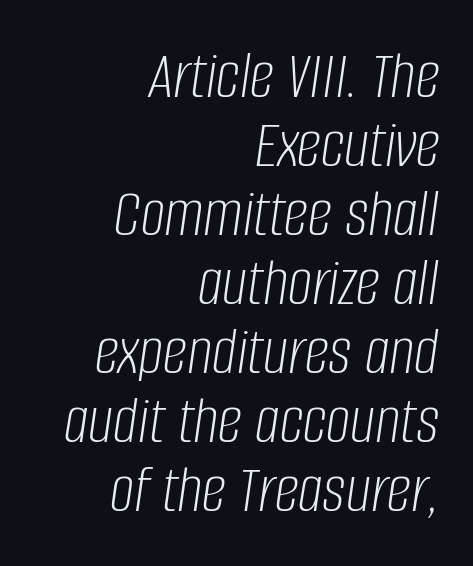
The image shows 69 px light, condensed type, italic (leaning right); set right-aligned, tight line spacing (1.0x), normal letter spacing, not underlined; low stroke contrast and a large x-height.
